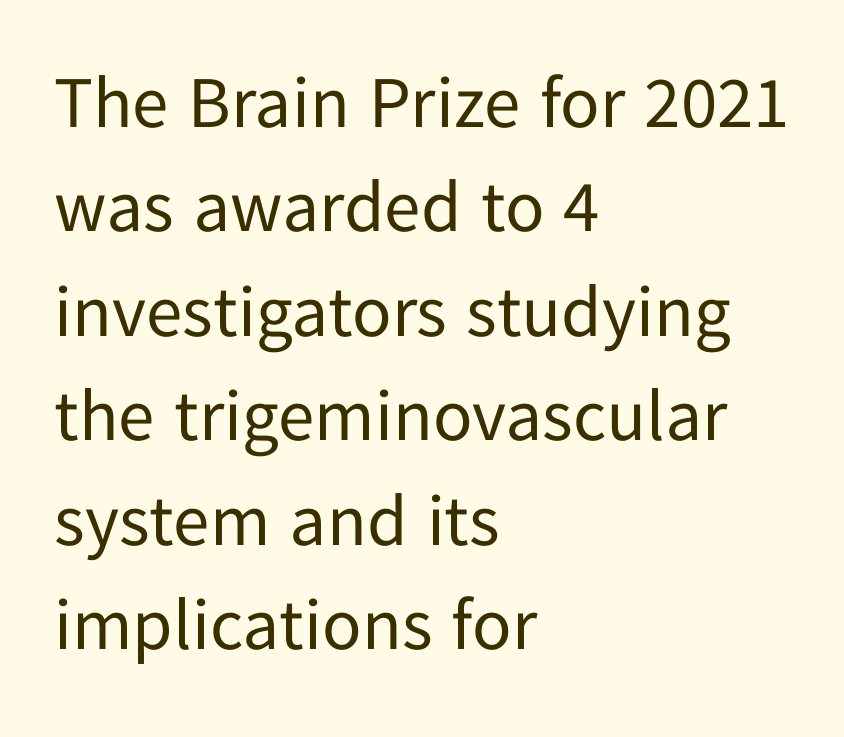
Tracking value appears to be zero — textbook default spacing. The specimen reads as upright at a glance. Character widths vary here, with narrow letters taking less room than wide ones. A sans-serif font was chosen for this passage. The lines are quadded left. Weight: in the light-to-regular range.
